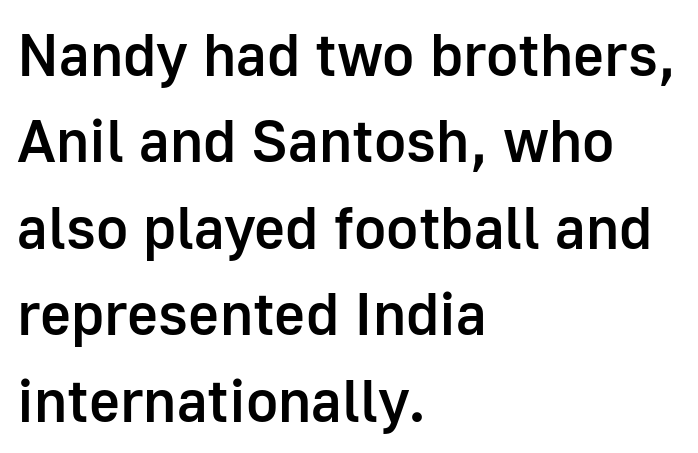
The image shows 60 px semibold sans-serif type, upright; set left-aligned, normal line spacing (1.44x), normal letter spacing, not underlined; low stroke contrast and a medium x-height.
